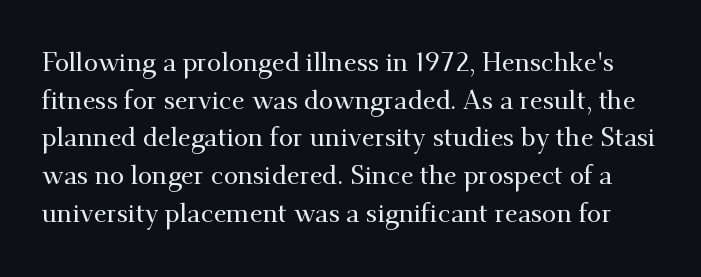
The passage shown has conventional tracking throughout. The leading is moderate, giving the passage an even texture. Upright lettering throughout. Nobody drew a line under any word here.
